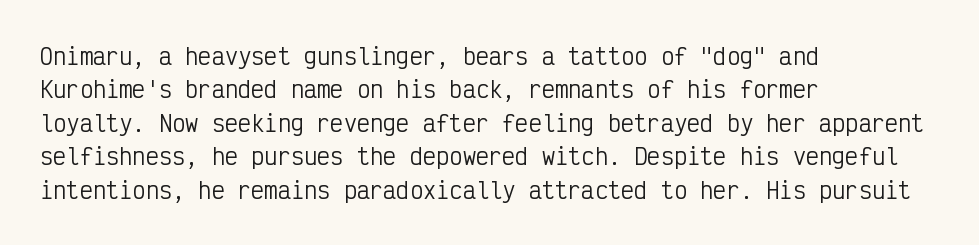
Summary of vertical rhythm: regular, with standard interline spacing. No extra ink here — the face is not bold. Quick note: not italic, upright. Horizontal alignment here is leftward, the default for most running prose.
